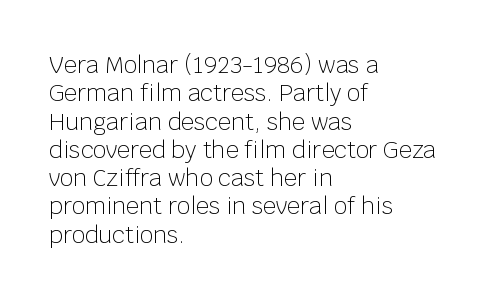
The image shows 23 px text type, upright; set left-aligned, line spacing 1.23x, normal letter spacing, not underlined.
